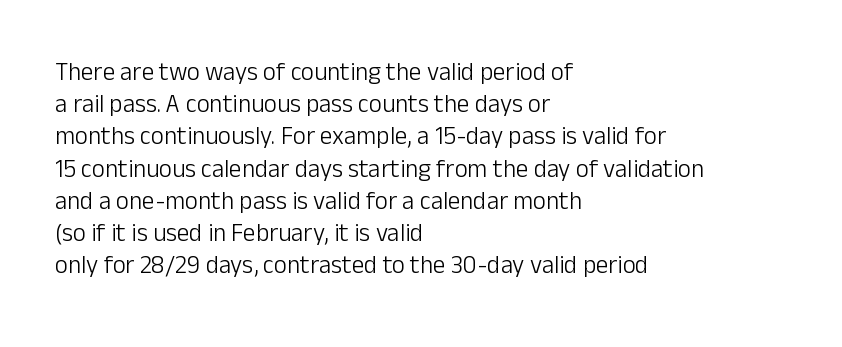
{"italic": "no", "bold": "no", "underline": "no", "align": "left", "line_spacing": "normal", "line_spacing_ratio": 1.29, "letter_spacing": "normal", "letter_spacing_em": 0.0, "glyph_px": 25}
